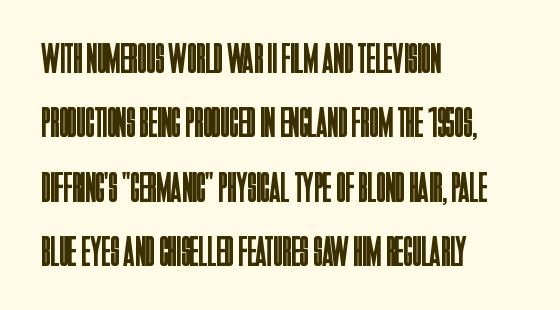
The line texture is even and compact thanks to regular tracking. These lines are composed in type without serifs. Does the copy run flush right? No — it runs flush left. Vertical spacing — default. The specimen reads as upright at a glance.
